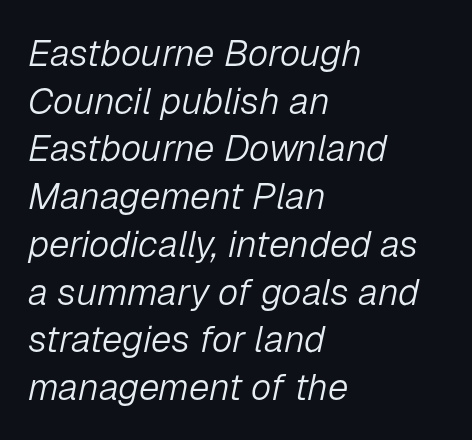
The image shows 37 px light type, italic (leaning right); set left-aligned, normal line spacing (1.29x), normal letter spacing, not underlined; low stroke contrast and a medium x-height.
